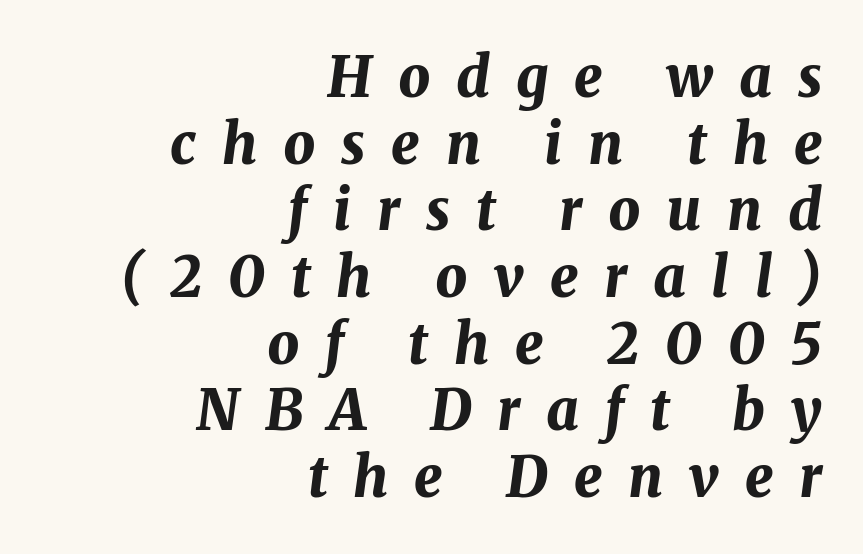
Compared with ordinary roman type, these characters are visibly tilted. Look at the stroke-to-counter ratio: heavy, a bold. All the whitespace from short lines collects on the left. Quick note: underline off. Look at the tracking — it's clearly loosened, letters drifting apart. Varying glyph widths throughout — classic text-font behaviour.
